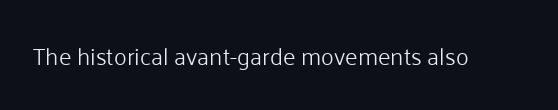
Only glyphs here, with clear space below each row. Notice how the stems are strictly vertical — no italics here. Between one letter and the next there's only the usual sliver of space. Is this a heavy cut? Hardly; it is regular or lighter.
